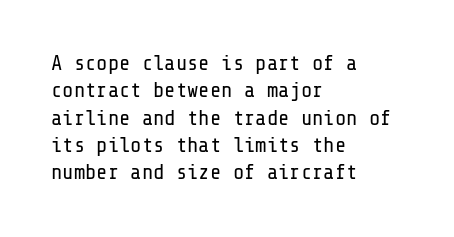
{"italic": "no", "bold": "no", "underline": "no", "align": "left", "line_spacing": "normal", "line_spacing_ratio": 1.3, "letter_spacing": "normal", "letter_spacing_em": 0.0, "glyph_px": 21}
